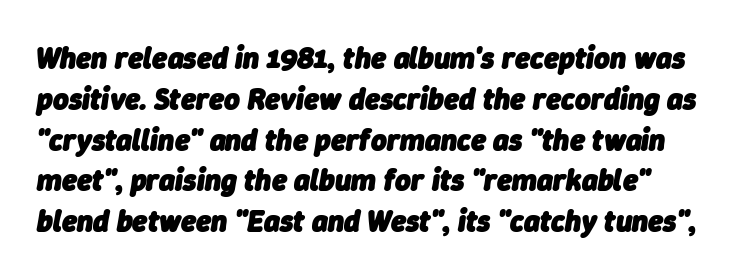
{"italic": "yes", "lean": "right", "slant_degrees": 9, "bold": "yes", "weight": "heavy", "width": "normal", "stroke_contrast": "low", "x_height": "medium", "monospaced": "no", "underline": "no", "line_spacing": "normal", "line_spacing_ratio": 1.36, "letter_spacing": "normal", "letter_spacing_em": 0.0, "glyph_px": 30}
